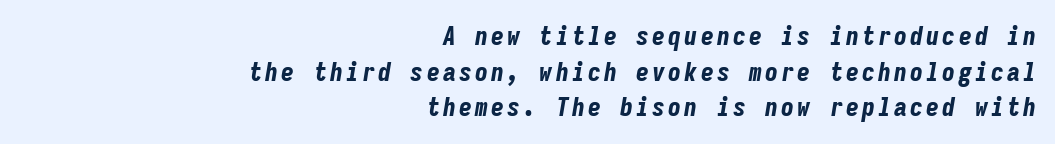
Q: Is the text bold? A: Yes.
Q: Is the text italic (slanted)? A: Yes, it leans right by about 9 degrees.
Q: Is the text underlined? A: No.
Q: How is the paragraph aligned? A: Right-aligned.
Q: Is the spacing between lines tight, normal or loose? A: Normal.
